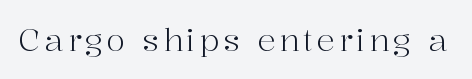
Q: Is the text bold? A: No.
Q: Is the text italic (slanted)? A: No, it is upright.
Q: Is the typeface a serif or a sans-serif typeface? A: Serif.
Q: Is the text underlined? A: No.
Q: Width (condensed, normal, or wide)? A: Normal.
Q: Stroke contrast? A: High.
Q: x-height? A: Medium.
Q: Monospaced? A: No.
